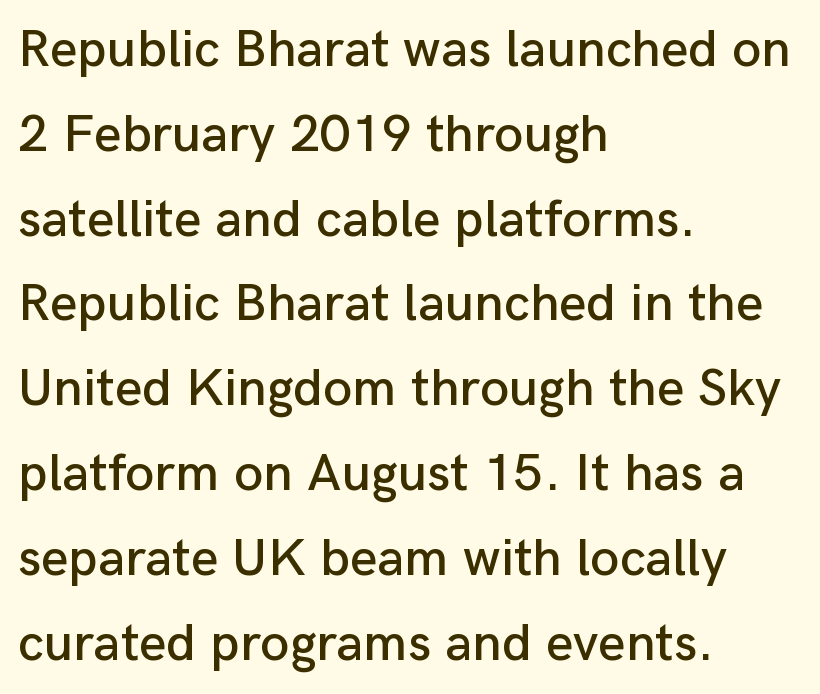
Q: Is the text italic (slanted)? A: No, it is upright.
Q: Is the typeface a serif or a sans-serif typeface? A: Sans-serif.
Q: Is the text underlined? A: No.
Q: How is the paragraph aligned? A: Left-aligned.
Q: Is the spacing between letters normal or unusually wide? A: Normal.
Q: Is the spacing between lines tight, normal or loose? A: Normal.
Q: Width (condensed, normal, or wide)? A: Normal.
Q: Stroke contrast? A: Low.
Q: x-height? A: Medium.
Q: Monospaced? A: No.
